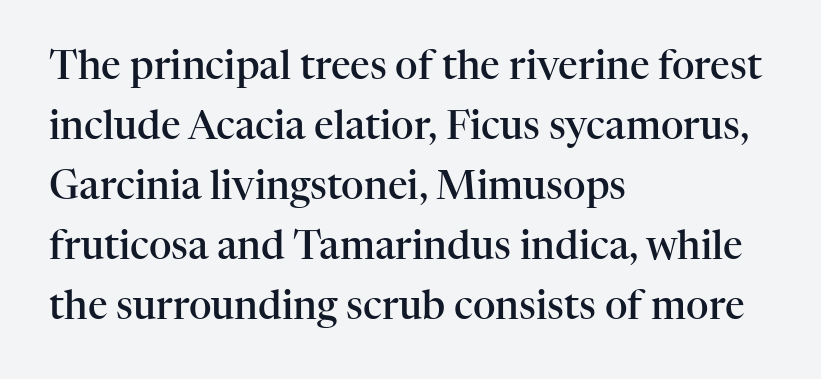
The image shows 39 px semibold serif type, upright; set left-aligned, normal line spacing (1.54x), normal letter spacing, not underlined; high stroke contrast and a medium x-height.
